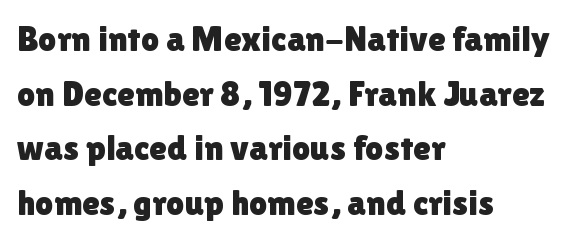
Which margin do the lines hug? The left one — the right edge is uneven. Observe the ordinary spacing: letters are neighbours, not strangers. Each new line begins a customary step beneath the previous one. Just letters on the line, the space beneath them empty. Do the characters align in a grid? No, the font is proportional. The face used here is a sans, in the tradition of grotesques and geometrics.
